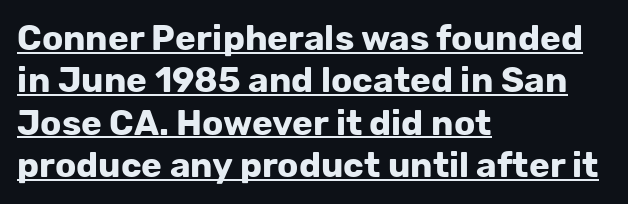
The image shows 35 px bold sans-serif type, upright; set left-aligned, line spacing 1.21x, normal letter spacing, underlined; low stroke contrast and a medium x-height.
